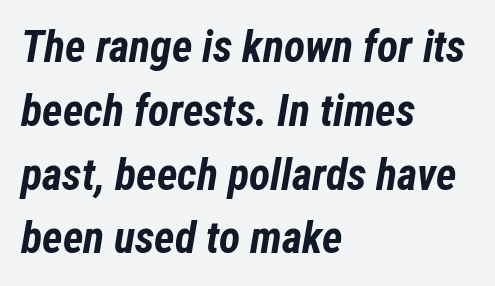
The gaps between neighbouring characters are ordinary and unremarkable. Glance below the letters and you will spot only blank space. The rendering uses a bold face; every stroke is thick and dark. These lines stack with their left ends in a neat column.
